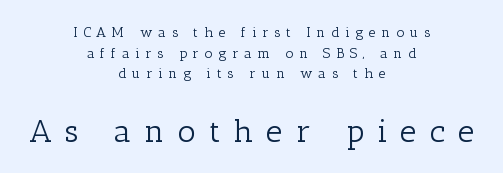
Q: Is the text bold? A: No.
Q: Is the text italic (slanted)? A: No, it is upright.
Q: Is the typeface a serif or a sans-serif typeface? A: Serif.
Q: Is the text underlined? A: No.
Q: How is the paragraph aligned? A: Centered.
Q: Is the spacing between letters normal or unusually wide? A: Unusually wide.
Q: Is the spacing between lines tight, normal or loose? A: Normal.
Q: Which block of text is set in a larger size, the first (top) or the second (bottom)? A: The second (bottom) one.
Q: Width (condensed, normal, or wide)? A: Normal.
Q: Stroke contrast? A: Low.
Q: x-height? A: Medium.
Q: Monospaced? A: No.
